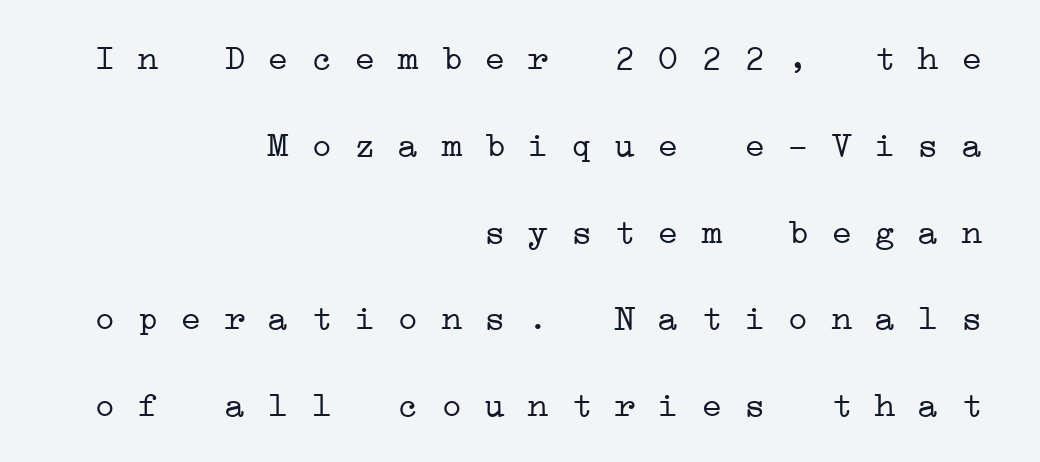
Q: Is the text bold? A: No.
Q: Is the typeface a serif or a sans-serif typeface? A: Serif.
Q: Is the text underlined? A: No.
Q: How is the paragraph aligned? A: Right-aligned.
Q: Is the spacing between letters normal or unusually wide? A: Normal.
Q: Is the spacing between lines tight, normal or loose? A: Loose.
Q: Width (condensed, normal, or wide)? A: Wide.
Q: Stroke contrast? A: Low.
Q: x-height? A: Medium.
Q: Monospaced? A: Yes.
